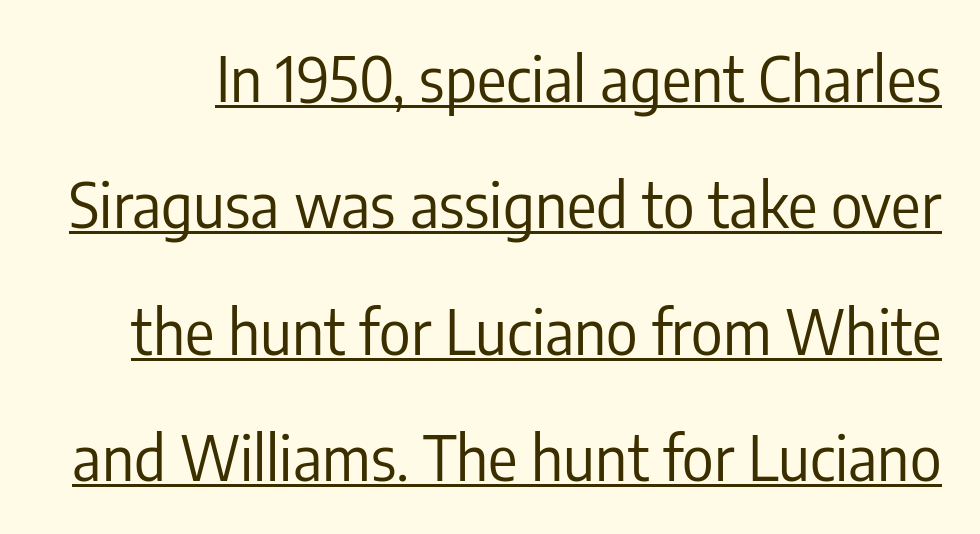
Q: Is the text bold? A: No.
Q: Is the text italic (slanted)? A: No, it is upright.
Q: Is the typeface a serif or a sans-serif typeface? A: Sans-serif.
Q: Is the text underlined? A: Yes.
Q: Is the spacing between letters normal or unusually wide? A: Normal.
Q: Is the spacing between lines tight, normal or loose? A: Loose.
Q: Width (condensed, normal, or wide)? A: Condensed.
Q: Stroke contrast? A: Low.
Q: x-height? A: Medium.
Q: Monospaced? A: No.
